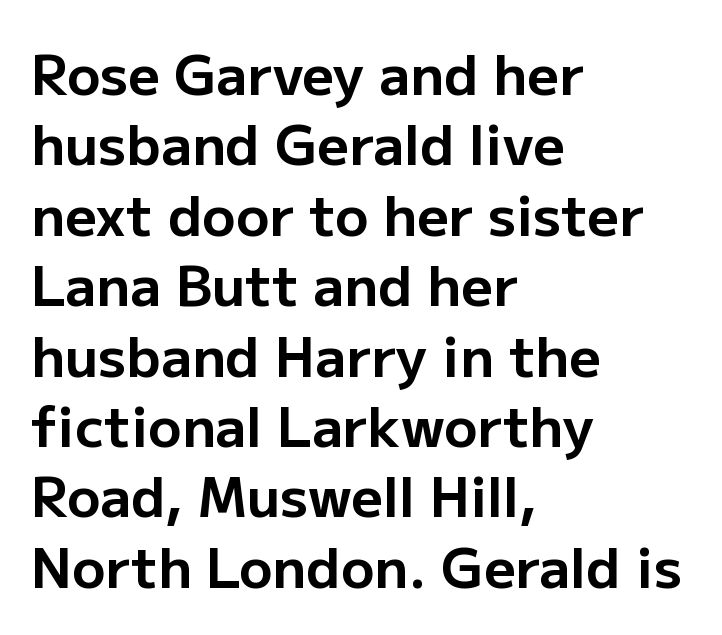
Q: Is the text bold? A: Yes.
Q: Is the text italic (slanted)? A: No, it is upright.
Q: Is the typeface a serif or a sans-serif typeface? A: Sans-serif.
Q: Is the text underlined? A: No.
Q: How is the paragraph aligned? A: Left-aligned.
Q: Is the spacing between letters normal or unusually wide? A: Normal.
Q: Is the spacing between lines tight, normal or loose? A: Normal.
Q: Width (condensed, normal, or wide)? A: Normal.
Q: Stroke contrast? A: Low.
Q: x-height? A: Medium.
Q: Monospaced? A: No.
